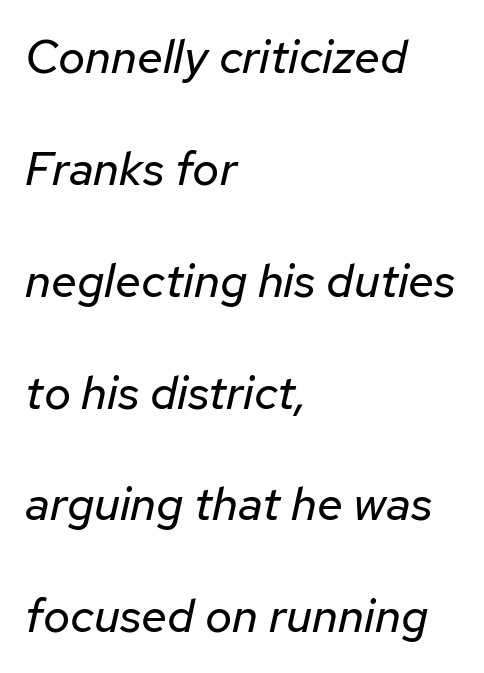
The rendering uses a large line-height, opening up the rows. Nothing heavy about these letters — not bold at all. The ragged edge is on the right, which tells us the setting is flush left. Character widths vary here, with narrow letters taking less room than wide ones. The area under the type is left untouched. Tracking value appears to be zero — textbook default spacing.
